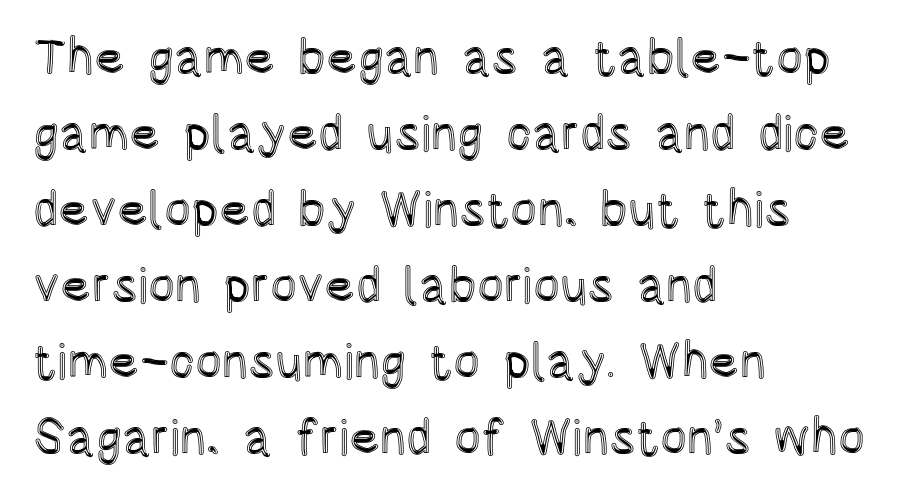
Upright lettering throughout. Leading matches the norm, producing a regular column. In terms of letterspacing, this is plain default setting. Is this a fixed-width face? No — the glyphs have proportional, varying widths.
